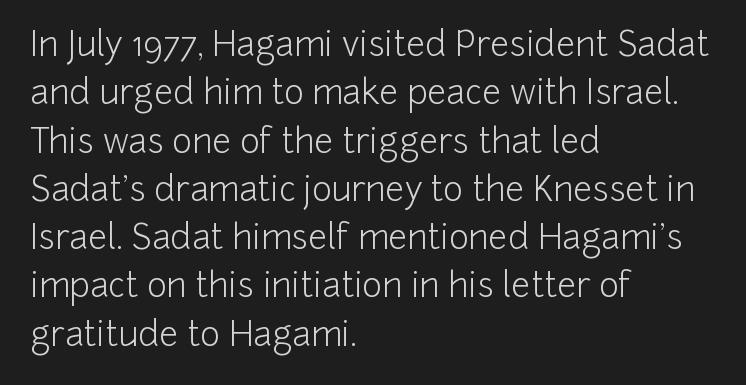
{"serif": "no", "italic": "no", "bold": "no", "weight": "light", "width": "normal", "stroke_contrast": "low", "x_height": "medium", "monospaced": "no", "underline": "no", "align": "left", "line_spacing": "normal", "line_spacing_ratio": 1.42, "letter_spacing": "normal", "letter_spacing_em": 0.0, "glyph_px": 34}
